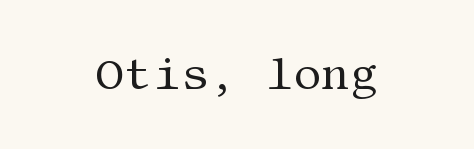
Q: Is the text bold? A: No.
Q: Is the text italic (slanted)? A: No, it is upright.
Q: Is the typeface a serif or a sans-serif typeface? A: Serif.
Q: Is the text underlined? A: No.
Q: How is the paragraph aligned? A: Centered.
Q: Is the spacing between letters normal or unusually wide? A: Normal.
Q: Width (condensed, normal, or wide)? A: Normal.
Q: Stroke contrast? A: Medium.
Q: x-height? A: Large.
